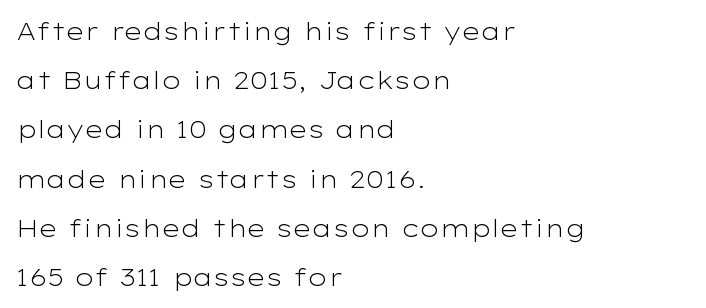
Q: Is the text bold? A: No.
Q: Is the text italic (slanted)? A: No, it is upright.
Q: Is the text underlined? A: No.
Q: How is the paragraph aligned? A: Left-aligned.
Q: Is the spacing between letters normal or unusually wide? A: Normal.
Q: Is the spacing between lines tight, normal or loose? A: Loose.
